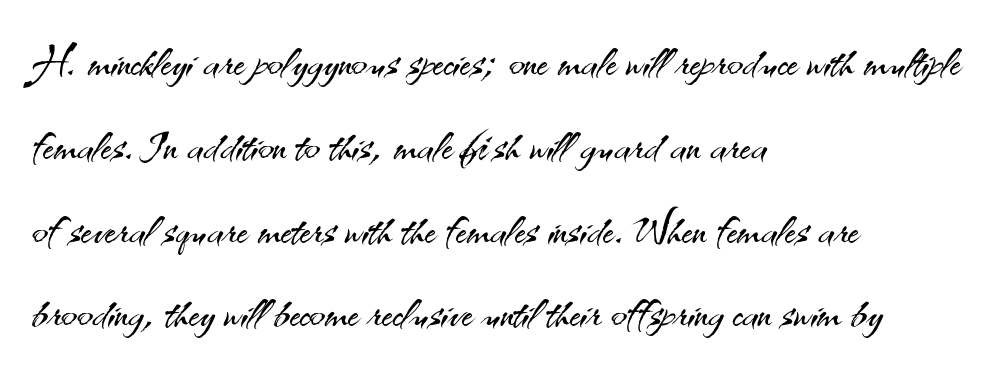
The image shows 59 px light sans-serif type; set left-aligned, normal line spacing (1.42x), normal letter spacing, not underlined; medium stroke contrast and a small x-height.
